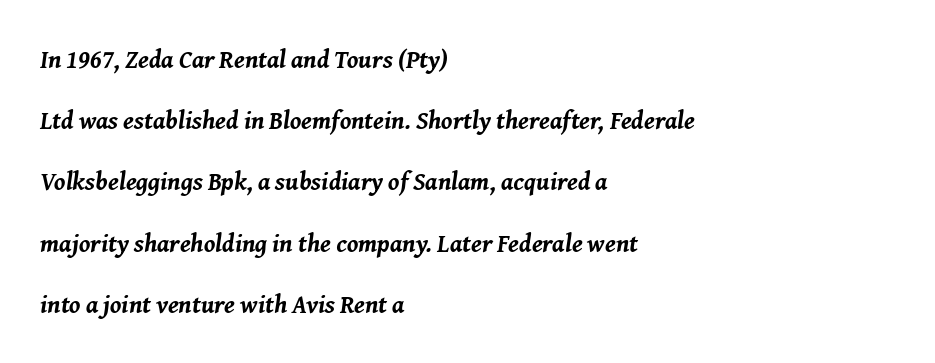
The typography opts for an oblique posture over an upright one. Regarding leading, the lines here are spaced well apart. This sample uses plain, unmodified letter spacing. The paragraph has a hard left edge and a soft right edge. Anything drawn beneath the words? Only blank space. Heavy-handed strokes throughout: this text is bold.
